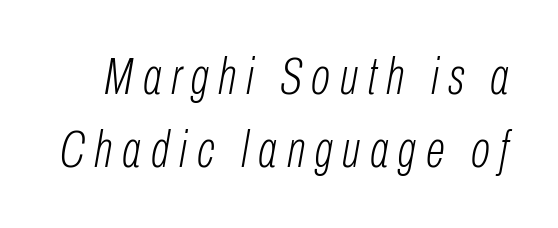
The baseline area is clear. What's the leading like? Ordinary, nothing unusual. Here the designer chose a conventional face with non-uniform glyph widths. Summary of weight: not heavy and not bold. The face used here has a pronounced slope to its letters.
